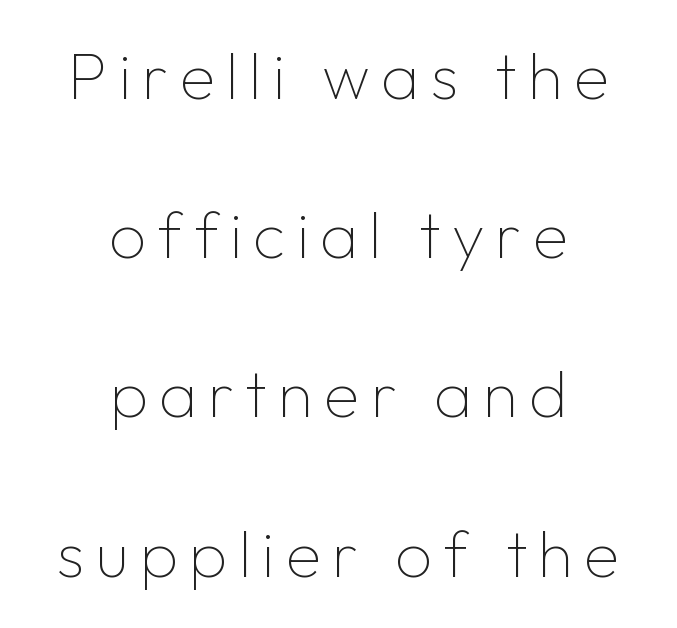
Q: Is the text bold? A: No.
Q: Is the text italic (slanted)? A: No, it is upright.
Q: Is the typeface a serif or a sans-serif typeface? A: Sans-serif.
Q: Is the text underlined? A: No.
Q: How is the paragraph aligned? A: Centered.
Q: Is the spacing between lines tight, normal or loose? A: Loose.
Q: Width (condensed, normal, or wide)? A: Normal.
Q: Stroke contrast? A: Low.
Q: x-height? A: Medium.
Q: Monospaced? A: No.
